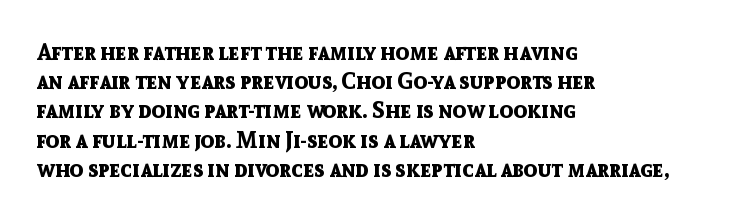
Is the block centered? No — it sits flush against the left margin. Strong, thick strokes mark this as bold type. Plain, unruled lines of type. Nothing unusual about the tracking: characters are spaced as the font intends. When letters stand straight like this, we call the style roman or upright. One glance says typical: line gaps are just what's usual.
